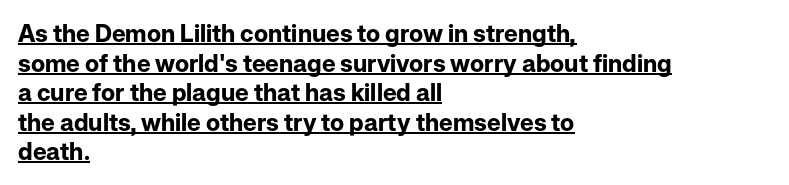
Q: Is the text bold? A: Yes.
Q: Is the text italic (slanted)? A: No, it is upright.
Q: Is the text underlined? A: Yes.
Q: How is the paragraph aligned? A: Left-aligned.
Q: Is the spacing between letters normal or unusually wide? A: Normal.
